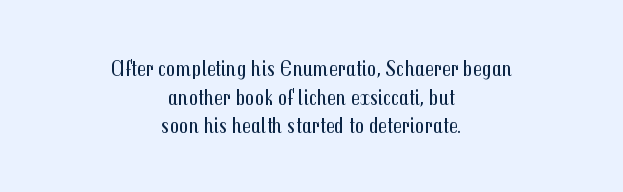
{"italic": "no", "bold": "no", "underline": "no", "align": "center", "line_spacing": "normal", "line_spacing_ratio": 1.25, "letter_spacing": "normal", "letter_spacing_em": 0.0, "glyph_px": 23}
